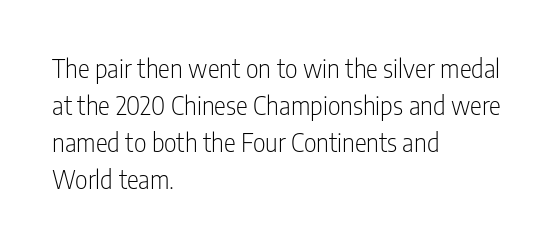
The image shows 25 px text type, upright; set left-aligned, normal line spacing (1.48x), normal letter spacing, not underlined.
